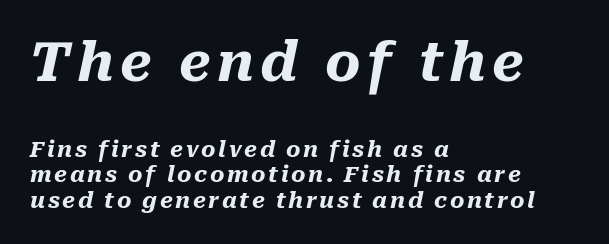
The image shows 54 px heavy type, italic (leaning right); set left-aligned, line spacing 1.16x, not underlined; the first (top) block is 2.45x larger; medium stroke contrast and a medium x-height.
